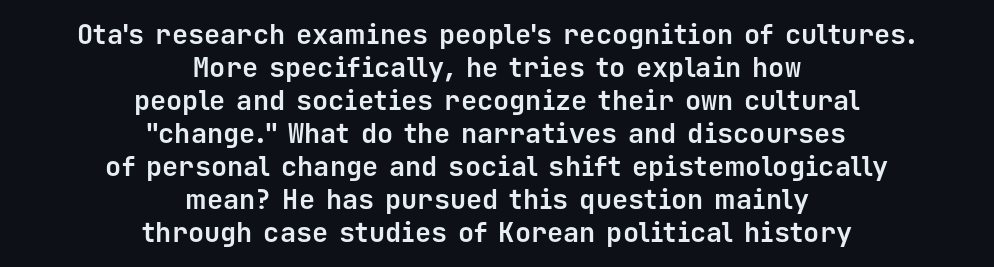
What stands out about the letter spacing? Nothing — it is the standard amount. Centered paragraph, ragged on both sides. This is the regular roman posture of the typeface. Is the type bold? Yes — the strokes are clearly thick and heavy.
